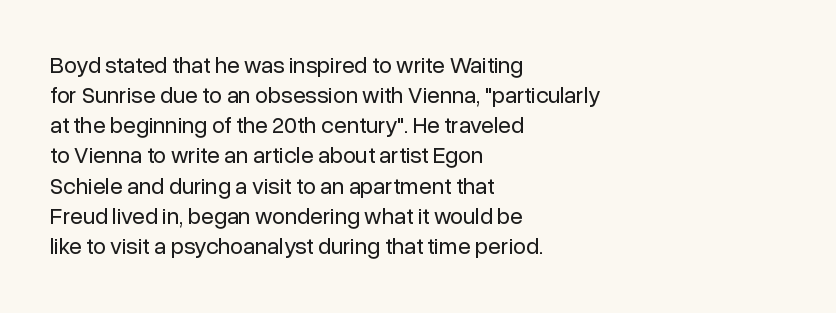
Teacher's note: observe the even left margin — that is flush-left alignment. Does extra space separate the letters? No, they use regular spacing. In terms of posture, this sample is upright. The glyphs are unaccompanied by any horizontal stroke below them. The lines sit at an ordinary, default distance from one another.
